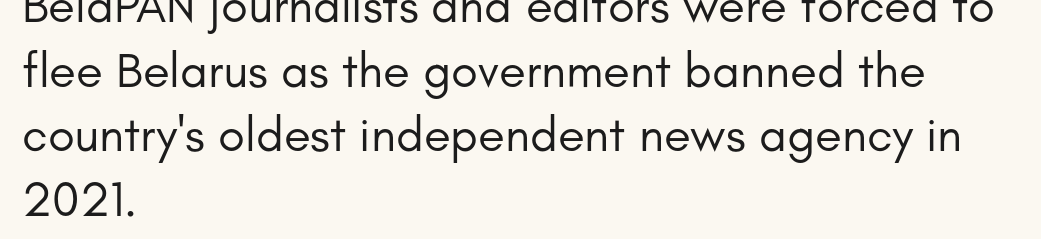
The image shows 49 px regular-weight sans-serif type, upright; set left-aligned, normal line spacing (1.32x), normal letter spacing, not underlined; low stroke contrast and a small x-height.
